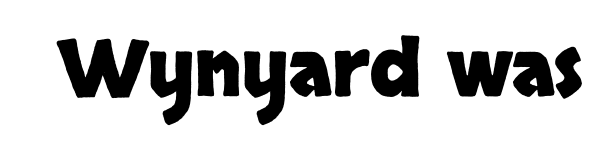
Students, this is bold: see how much ink each stroke carries. Are there feet on the stems? There aren't — it's a sans. These lines keep a tight, regular rhythm from letter to letter. A clean baseline with only descenders dipping below it.
